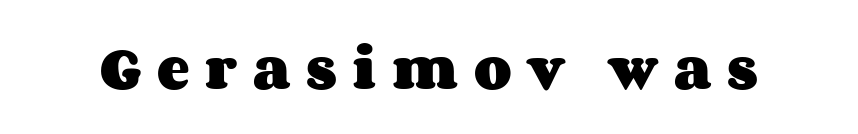
Each word looks stretched out because of the extra space between its letters. The rendering uses natural spacing where letterforms have individual widths. Does the lettering tilt? It doesn't — this is upright. Set as a true bold cut, around the 700 mark. Plain, unruled lines of type.
